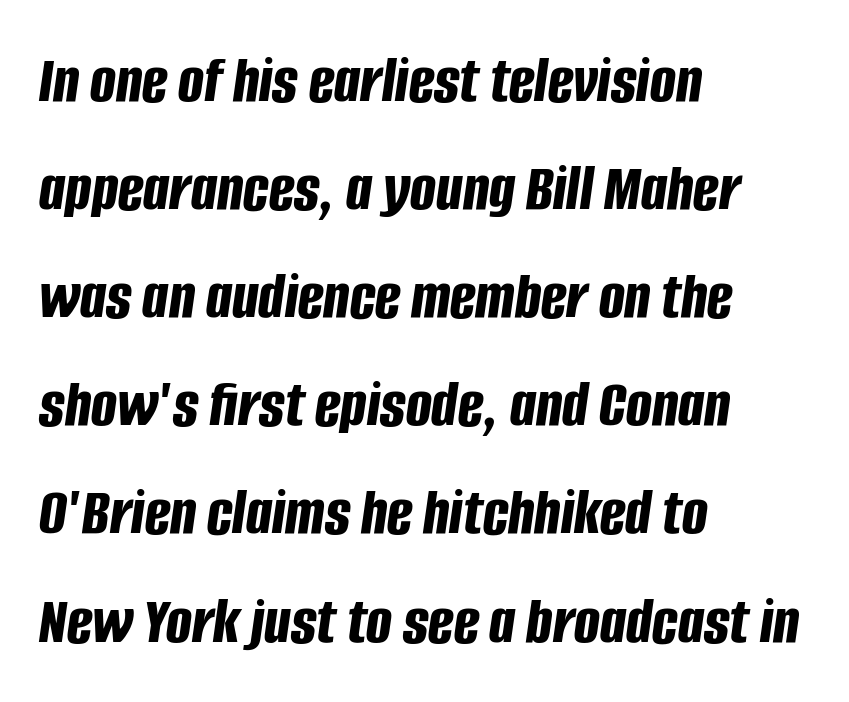
{"italic": "yes", "lean": "right", "slant_degrees": 8, "bold": "yes", "weight": "bold", "width": "condensed", "stroke_contrast": "low", "x_height": "large", "monospaced": "no", "underline": "no", "align": "left", "line_spacing": "normal", "line_spacing_ratio": 1.59, "letter_spacing": "normal", "letter_spacing_em": 0.0, "glyph_px": 68}
